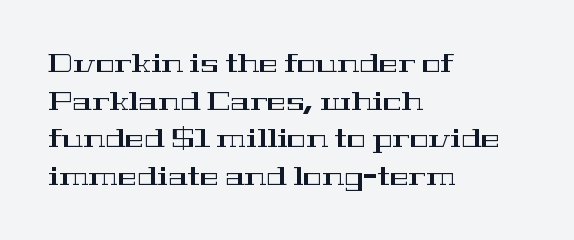
{"italic": "no", "underline": "no", "align": "left", "line_spacing": "normal", "line_spacing_ratio": 1.51, "letter_spacing": "normal", "letter_spacing_em": 0.0, "glyph_px": 25}
